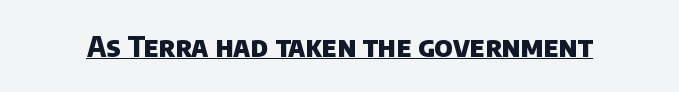
Q: Is the text bold? A: Yes.
Q: Is the typeface a serif or a sans-serif typeface? A: Sans-serif.
Q: Is the text underlined? A: Yes.
Q: Is the spacing between letters normal or unusually wide? A: Normal.
Q: Width (condensed, normal, or wide)? A: Normal.
Q: Stroke contrast? A: Low.
Q: x-height? A: Large.
Q: Monospaced? A: No.
